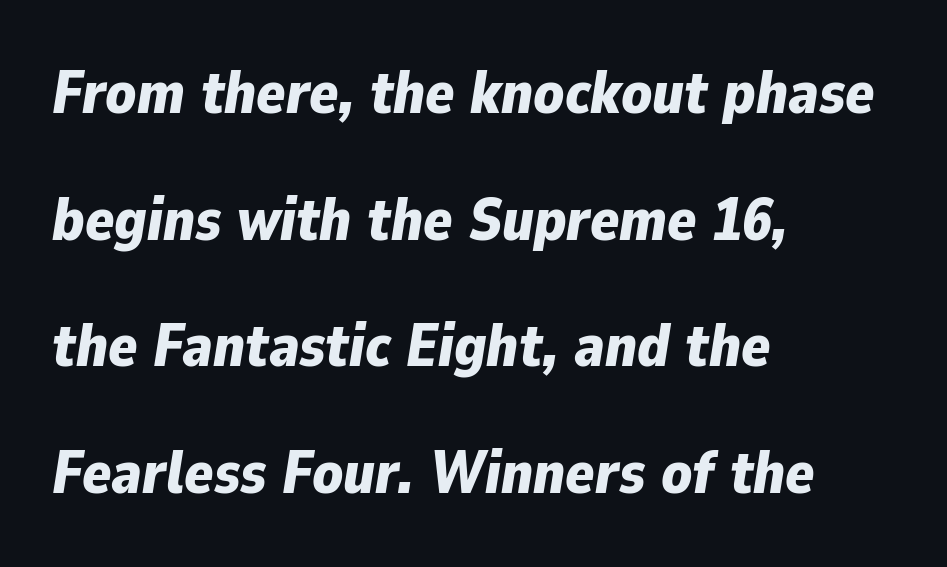
In terms of leading, this rendering errs on the spacious side. The string is rendered with underlining switched off. Line beginnings align vertically; line endings do not. This sample uses plain, unmodified letter spacing.
